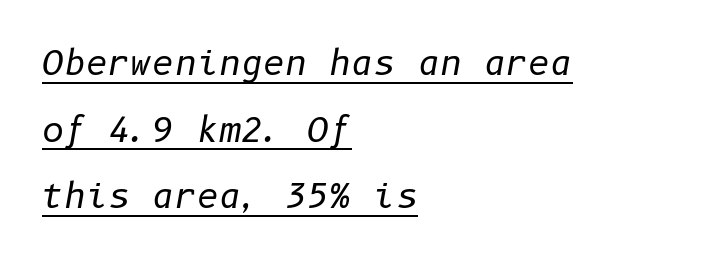
{"italic": "yes", "lean": "right", "slant_degrees": 10, "bold": "no", "weight": "regular", "width": "normal", "stroke_contrast": "low", "x_height": "medium", "underline": "yes", "align": "left", "line_spacing": "loose", "line_spacing_ratio": 1.96, "letter_spacing": "normal", "letter_spacing_em": 0.0, "glyph_px": 34}
